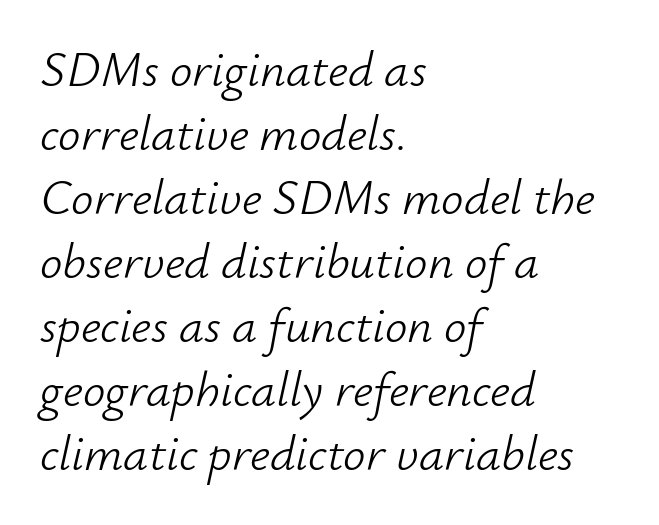
{"italic": "yes", "lean": "right", "slant_degrees": 12, "bold": "no", "weight": "light", "width": "normal", "stroke_contrast": "low", "x_height": "small", "monospaced": "no", "underline": "no", "align": "left", "line_spacing": "normal", "line_spacing_ratio": 1.28, "letter_spacing": "normal", "letter_spacing_em": 0.0, "glyph_px": 50}
